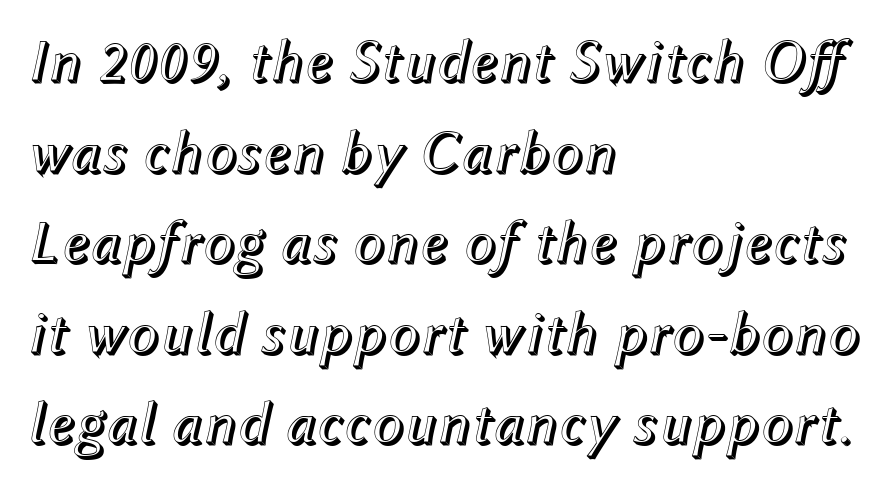
{"italic": "yes", "lean": "right", "slant_degrees": 12, "width": "normal", "x_height": "medium", "monospaced": "no", "underline": "no", "align": "left", "line_spacing": "normal", "line_spacing_ratio": 1.51, "letter_spacing": "normal", "letter_spacing_em": 0.0, "glyph_px": 60}
